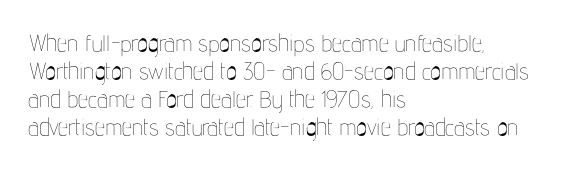
Q: Is the text bold? A: No.
Q: Is the text italic (slanted)? A: No, it is upright.
Q: Is the text underlined? A: No.
Q: How is the paragraph aligned? A: Left-aligned.
Q: Is the spacing between letters normal or unusually wide? A: Normal.
